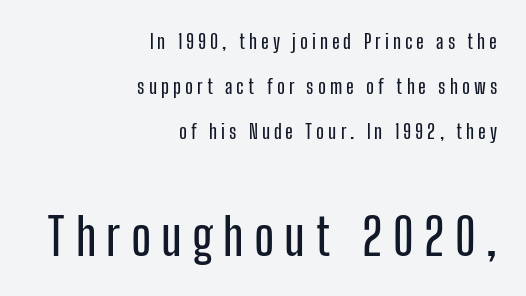
{"serif": "no", "italic": "no", "width": "condensed", "stroke_contrast": "low", "x_height": "medium", "monospaced": "no", "underline": "no", "align": "right", "line_spacing": "loose", "line_spacing_ratio": 2.25, "letter_spacing": "wide", "letter_spacing_em": 0.2, "larger_block": "second", "size_ratio": 2.55, "glyph_px": 51}
